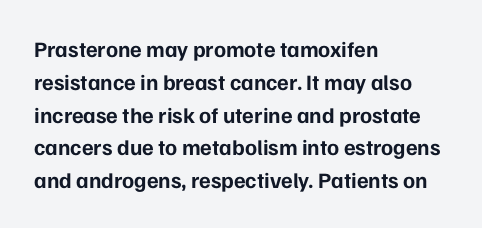
{"italic": "no", "bold": "yes", "underline": "no", "align": "left", "line_spacing": "normal", "line_spacing_ratio": 1.49, "letter_spacing": "normal", "letter_spacing_em": 0.0, "glyph_px": 22}
